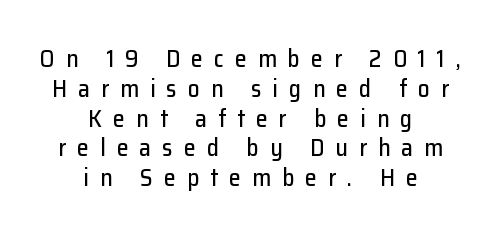
Q: Is the text italic (slanted)? A: No, it is upright.
Q: Is the text underlined? A: No.
Q: How is the paragraph aligned? A: Centered.
Q: Is the spacing between letters normal or unusually wide? A: Unusually wide.
